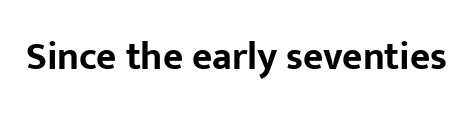
Q: Is the text bold? A: Yes.
Q: Is the text italic (slanted)? A: No, it is upright.
Q: Is the typeface a serif or a sans-serif typeface? A: Sans-serif.
Q: Is the text underlined? A: No.
Q: Is the spacing between letters normal or unusually wide? A: Normal.
Q: Width (condensed, normal, or wide)? A: Normal.
Q: Stroke contrast? A: Low.
Q: x-height? A: Medium.
Q: Monospaced? A: No.
